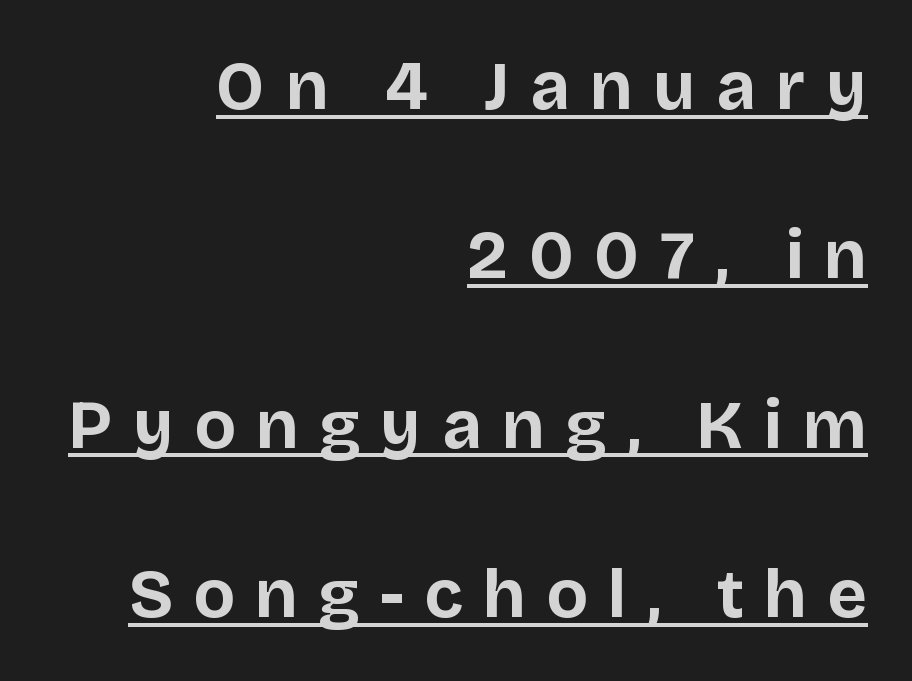
The image shows 68 px bold sans-serif type, upright; set right-aligned, loose line spacing (2.49x), unusually wide letter spacing (+0.3 em), underlined; low stroke contrast and a large x-height.
